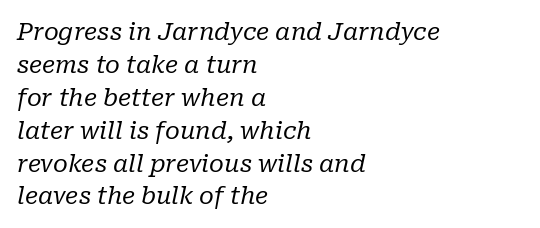
Is there much room between lines? A standard amount, neither cramped nor airy. The paragraph has a hard left edge and a soft right edge. Glyph-to-glyph distance matches everyday printed text. Compared with a typical body face, this is equally light or lighter still. Check the space under the baseline: it is left empty.
